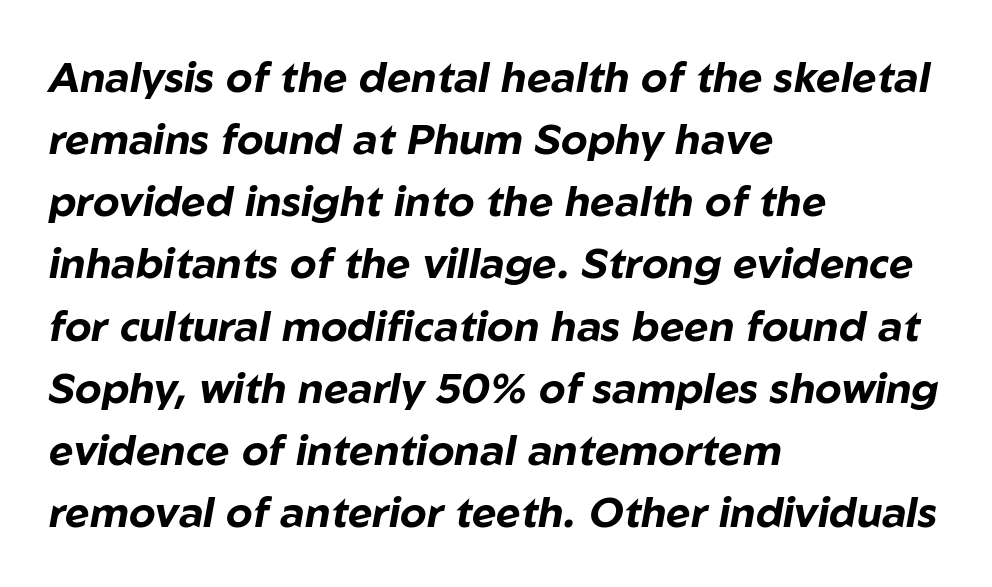
{"italic": "yes", "lean": "right", "slant_degrees": 10, "bold": "yes", "weight": "bold", "width": "normal", "stroke_contrast": "low", "x_height": "medium", "monospaced": "no", "underline": "no", "align": "left", "line_spacing": "normal", "line_spacing_ratio": 1.48, "letter_spacing": "normal", "letter_spacing_em": 0.0, "glyph_px": 42}
